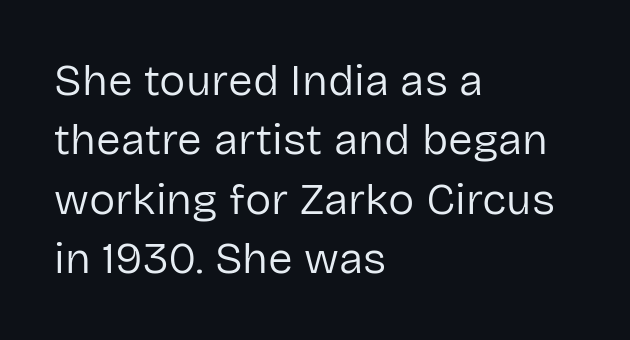
Q: Is the text bold? A: No.
Q: Is the text italic (slanted)? A: No, it is upright.
Q: Is the typeface a serif or a sans-serif typeface? A: Sans-serif.
Q: Is the text underlined? A: No.
Q: How is the paragraph aligned? A: Left-aligned.
Q: Is the spacing between letters normal or unusually wide? A: Normal.
Q: Is the spacing between lines tight, normal or loose? A: Normal.
Q: Width (condensed, normal, or wide)? A: Normal.
Q: Stroke contrast? A: Low.
Q: x-height? A: Medium.
Q: Monospaced? A: No.
